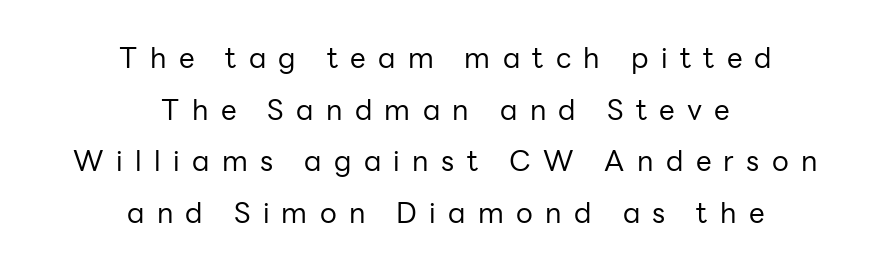
{"serif": "no", "italic": "no", "bold": "no", "weight": "regular", "width": "normal", "stroke_contrast": "low", "x_height": "medium", "monospaced": "no", "underline": "no", "align": "center", "line_spacing_ratio": 1.84, "letter_spacing": "wide", "letter_spacing_em": 0.44, "glyph_px": 28}
